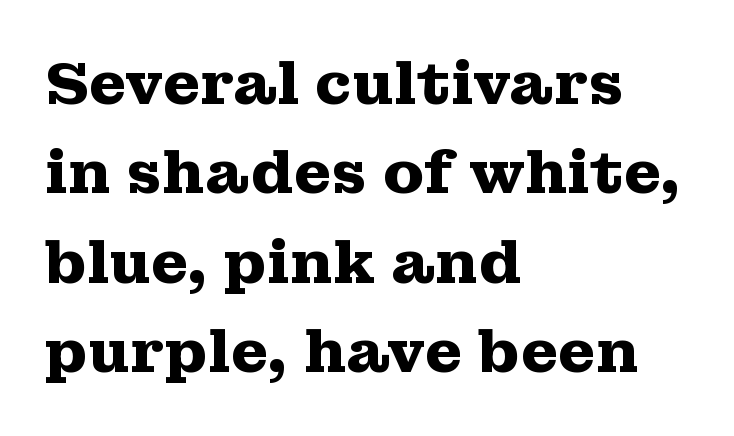
Character widths vary here, with narrow letters taking less room than wide ones. The line texture is even and compact thanks to regular tracking. Is there any slant? The stems are plumb. The passage shown is typeset with a serif family. Has an underline been added? It has not. All the whitespace from short lines collects on the right.
